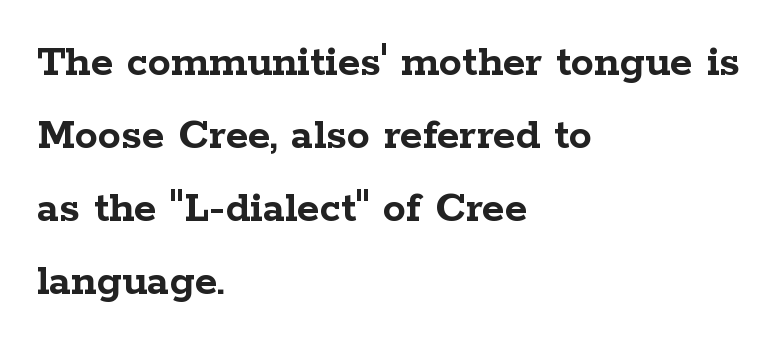
The image shows 46 px semibold, wide serif type, upright; set left-aligned, normal line spacing (1.59x), normal letter spacing, not underlined; low stroke contrast and a medium x-height.
